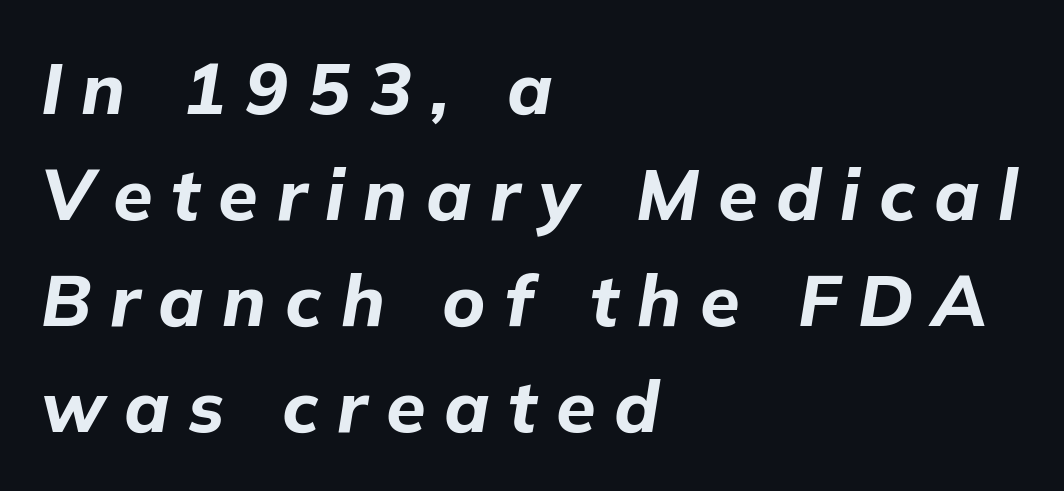
The gaps between neighbouring characters are conspicuously large. A typesetter would mark this as italic. The ragged edge is on the right, which tells us the setting is flush left. This rendering features lettering with no underline.
